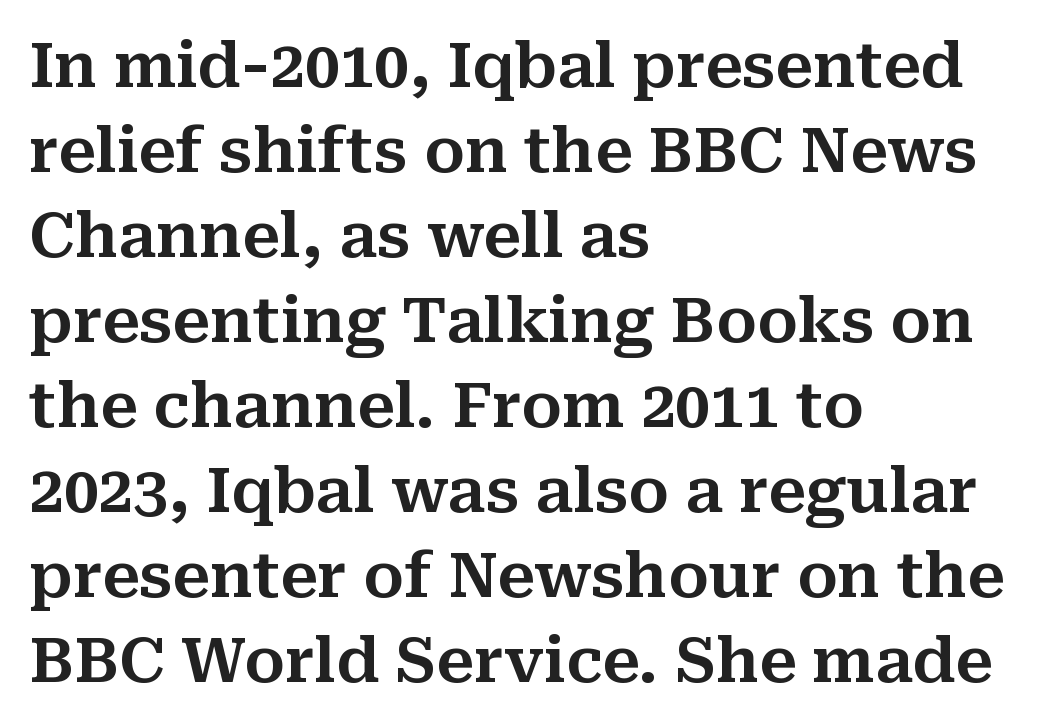
The image shows 62 px serif type, upright; set left-aligned, normal line spacing (1.37x), normal letter spacing, not underlined; medium stroke contrast and a medium x-height.
